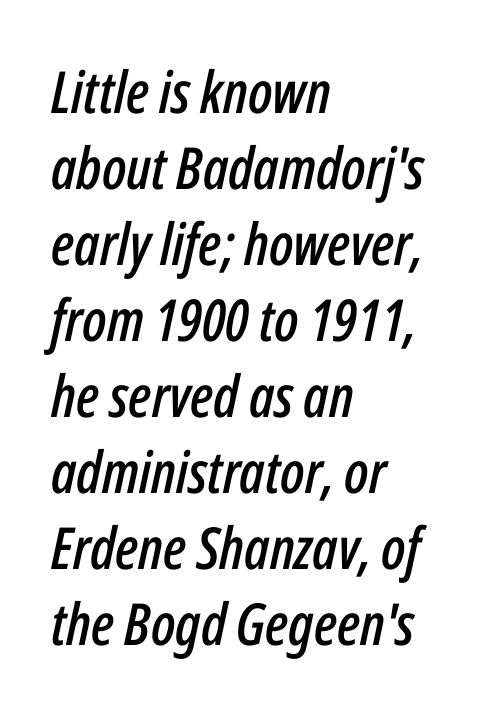
{"italic": "yes", "lean": "right", "slant_degrees": 12, "width": "condensed", "stroke_contrast": "low", "x_height": "medium", "monospaced": "no", "underline": "no", "align": "left", "line_spacing": "normal", "line_spacing_ratio": 1.31, "letter_spacing": "normal", "letter_spacing_em": 0.0, "glyph_px": 58}
